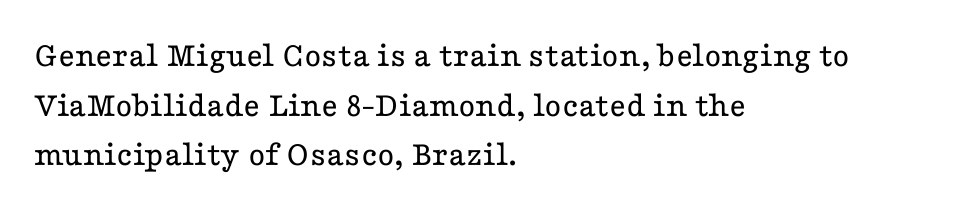
Q: Is the text bold? A: No.
Q: Is the text italic (slanted)? A: No, it is upright.
Q: Is the typeface a serif or a sans-serif typeface? A: Serif.
Q: Is the text underlined? A: No.
Q: How is the paragraph aligned? A: Left-aligned.
Q: Is the spacing between letters normal or unusually wide? A: Normal.
Q: Is the spacing between lines tight, normal or loose? A: Normal.
Q: Width (condensed, normal, or wide)? A: Wide.
Q: Stroke contrast? A: Low.
Q: x-height? A: Medium.
Q: Monospaced? A: No.
